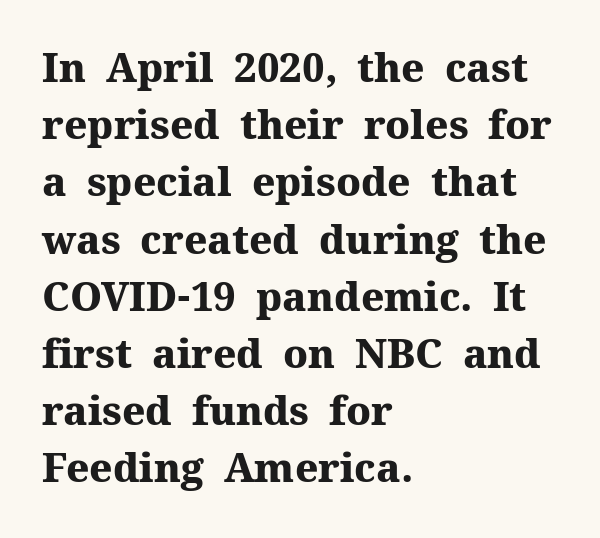
The image shows 40 px heavy serif type, upright; set left-aligned, normal line spacing (1.43x), normal letter spacing, not underlined; medium stroke contrast and a medium x-height.
